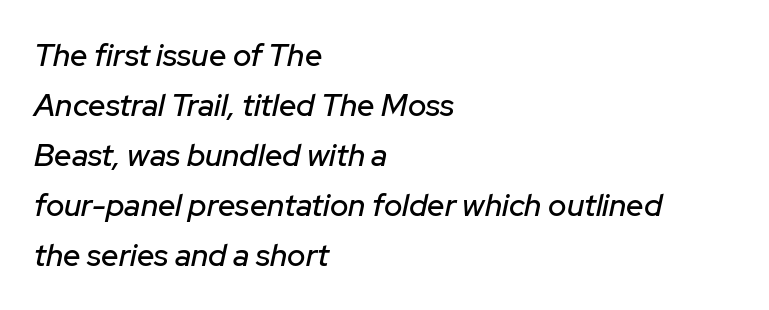
Q: Is the text italic (slanted)? A: Yes, it leans right by about 12 degrees.
Q: Is the text underlined? A: No.
Q: How is the paragraph aligned? A: Left-aligned.
Q: Is the spacing between letters normal or unusually wide? A: Normal.
Q: Is the spacing between lines tight, normal or loose? A: Normal.
Q: Width (condensed, normal, or wide)? A: Normal.
Q: Stroke contrast? A: Low.
Q: x-height? A: Medium.
Q: Monospaced? A: No.
